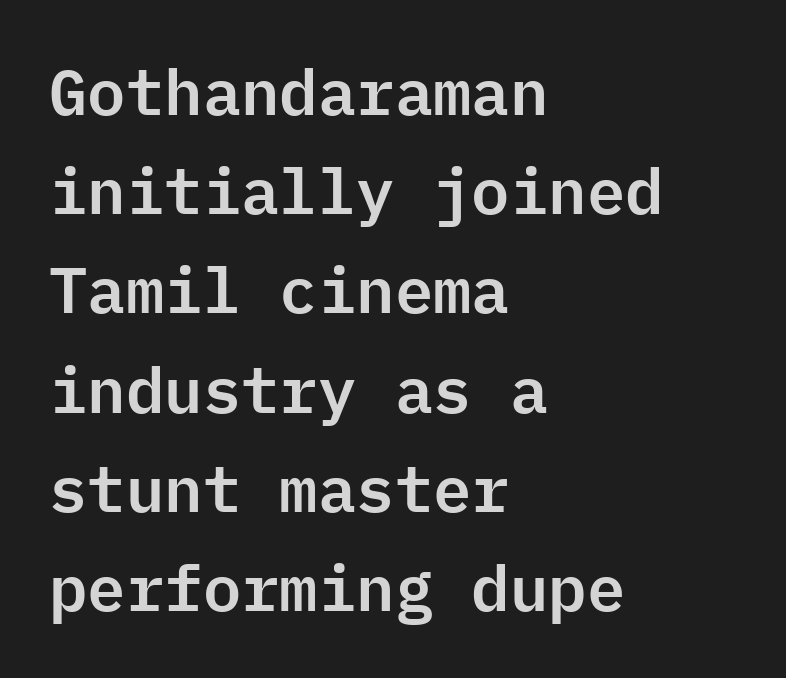
{"serif": "no", "italic": "no", "width": "normal", "stroke_contrast": "low", "x_height": "medium", "monospaced": "yes", "underline": "no", "align": "left", "line_spacing": "normal", "line_spacing_ratio": 1.55, "letter_spacing": "normal", "letter_spacing_em": 0.0, "glyph_px": 64}
